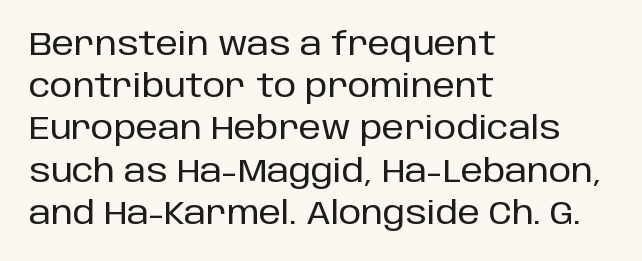
The paragraph shown leans on its left margin. Here the designer chose a conventional face with non-uniform glyph widths. Compared with typical body copy, the letter spacing here is the same. The rendering shows plain stroke endings on the letterforms — a sans-serif design.
